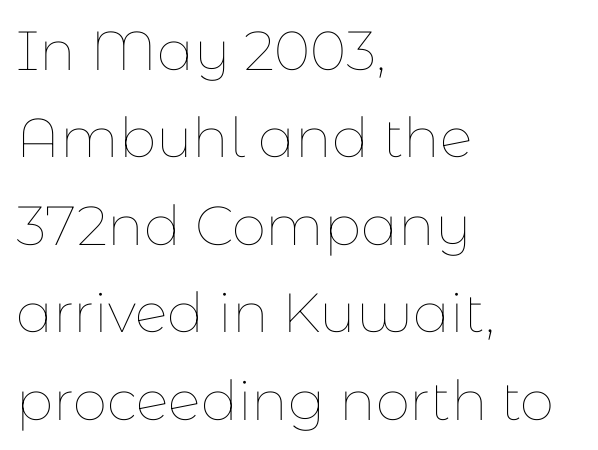
Q: Is the text bold? A: No.
Q: Is the text italic (slanted)? A: No, it is upright.
Q: Is the text underlined? A: No.
Q: How is the paragraph aligned? A: Left-aligned.
Q: Is the spacing between letters normal or unusually wide? A: Normal.
Q: Is the spacing between lines tight, normal or loose? A: Normal.
Q: Width (condensed, normal, or wide)? A: Normal.
Q: Stroke contrast? A: Low.
Q: x-height? A: Medium.
Q: Monospaced? A: No.
